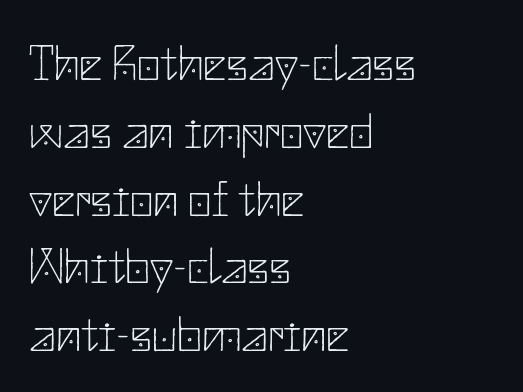
{"serif": "no", "italic": "no", "bold": "no", "weight": "thin", "width": "normal", "stroke_contrast": "low", "x_height": "small", "underline": "no", "align": "left", "line_spacing": "normal", "line_spacing_ratio": 1.33, "letter_spacing": "normal", "letter_spacing_em": 0.0, "glyph_px": 51}
